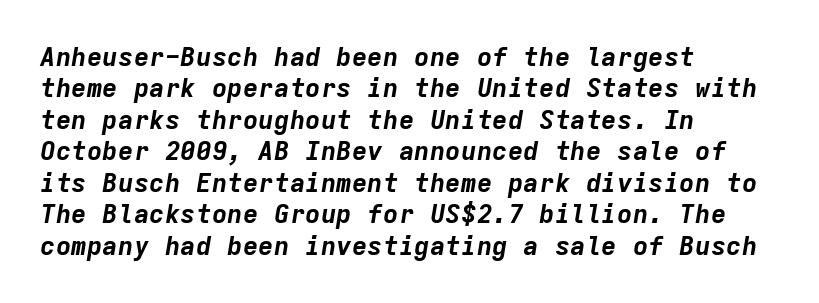
The image shows 26 px bold type, italic (leaning right); set left-aligned, line spacing 1.21x, normal letter spacing, not underlined.
